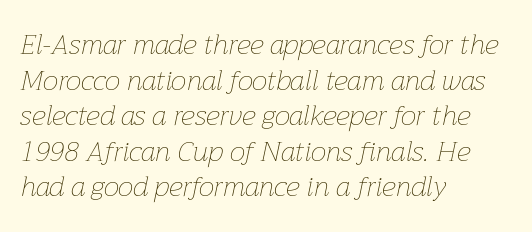
Q: Is the text bold? A: No.
Q: Is the text italic (slanted)? A: Yes, it leans right by about 12 degrees.
Q: Is the text underlined? A: No.
Q: How is the paragraph aligned? A: Left-aligned.
Q: Is the spacing between letters normal or unusually wide? A: Normal.
Q: Is the spacing between lines tight, normal or loose? A: Normal.
Q: Width (condensed, normal, or wide)? A: Normal.
Q: Stroke contrast? A: Low.
Q: x-height? A: Medium.
Q: Monospaced? A: No.
